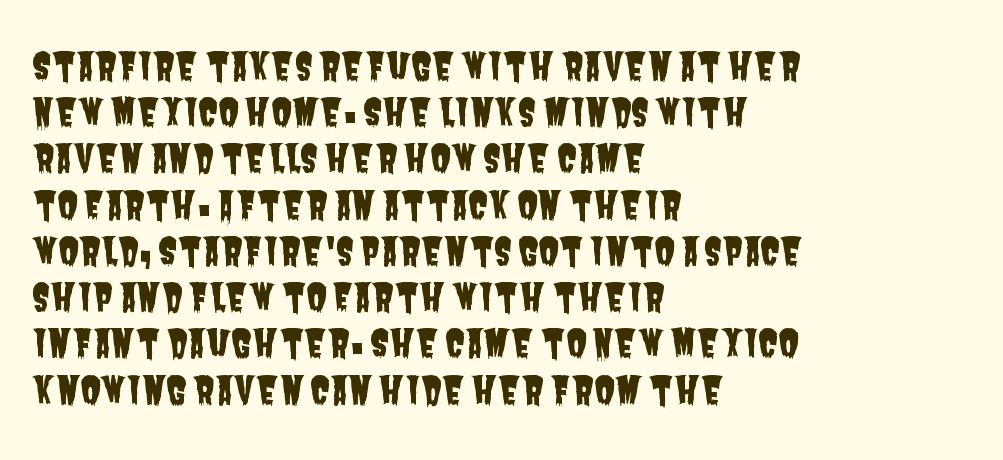
Q: Is the typeface a serif or a sans-serif typeface? A: Sans-serif.
Q: Is the text underlined? A: No.
Q: How is the paragraph aligned? A: Left-aligned.
Q: Is the spacing between letters normal or unusually wide? A: Normal.
Q: Is the spacing between lines tight, normal or loose? A: Normal.
Q: Width (condensed, normal, or wide)? A: Condensed.
Q: Stroke contrast? A: Low.
Q: x-height? A: Large.
Q: Monospaced? A: No.
